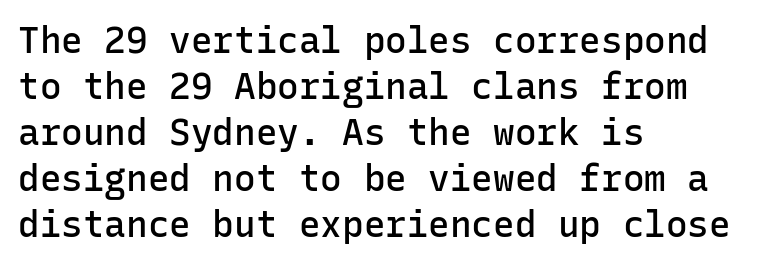
{"serif": "no", "italic": "no", "bold": "semi", "weight": "semibold", "width": "normal", "stroke_contrast": "low", "x_height": "medium", "monospaced": "yes", "underline": "no", "align": "left", "line_spacing": "normal", "line_spacing_ratio": 1.28, "letter_spacing": "normal", "letter_spacing_em": 0.0, "glyph_px": 36}
